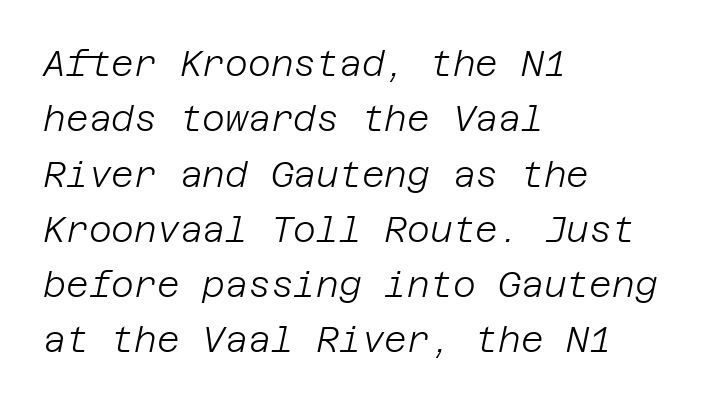
Does the lettering tilt? It does — this is italic. Weight: not bold — regular or lighter. This sample keeps an unexceptional amount of space between lines. The passage shown is not underscored anywhere.
